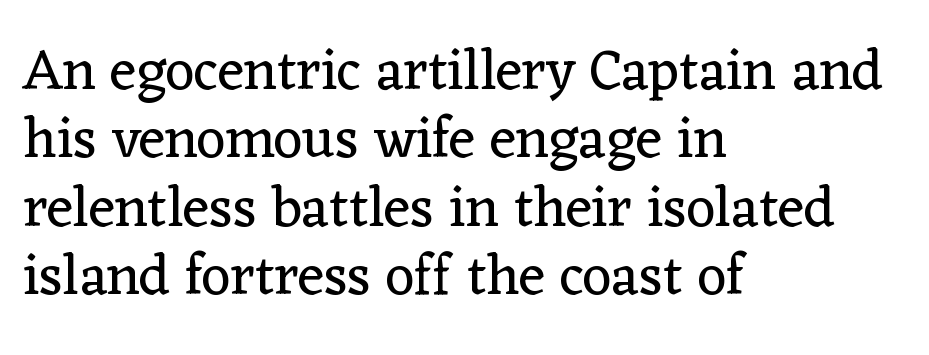
Q: Is the text bold? A: No.
Q: Is the text italic (slanted)? A: No, it is upright.
Q: Is the typeface a serif or a sans-serif typeface? A: Serif.
Q: Is the text underlined? A: No.
Q: How is the paragraph aligned? A: Left-aligned.
Q: Is the spacing between letters normal or unusually wide? A: Normal.
Q: Width (condensed, normal, or wide)? A: Normal.
Q: Stroke contrast? A: Low.
Q: x-height? A: Medium.
Q: Monospaced? A: No.
